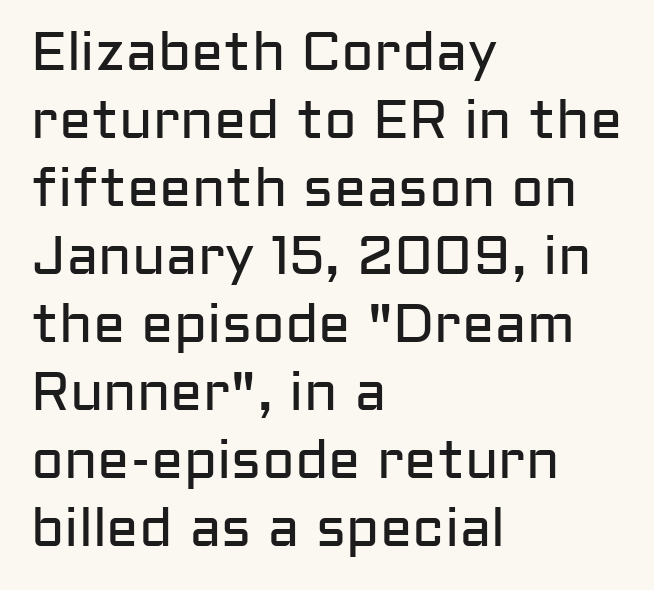
Q: Is the text bold? A: No.
Q: Is the text italic (slanted)? A: No, it is upright.
Q: Is the typeface a serif or a sans-serif typeface? A: Sans-serif.
Q: Is the text underlined? A: No.
Q: How is the paragraph aligned? A: Left-aligned.
Q: Is the spacing between letters normal or unusually wide? A: Normal.
Q: Is the spacing between lines tight, normal or loose? A: Normal.
Q: Width (condensed, normal, or wide)? A: Normal.
Q: Stroke contrast? A: Low.
Q: x-height? A: Medium.
Q: Monospaced? A: No.
